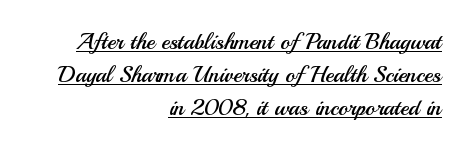
Q: Is the text bold? A: No.
Q: Is the text italic (slanted)? A: Yes.
Q: Is the text underlined? A: Yes.
Q: How is the paragraph aligned? A: Right-aligned.
Q: Is the spacing between letters normal or unusually wide? A: Normal.
Q: Is the spacing between lines tight, normal or loose? A: Normal.
